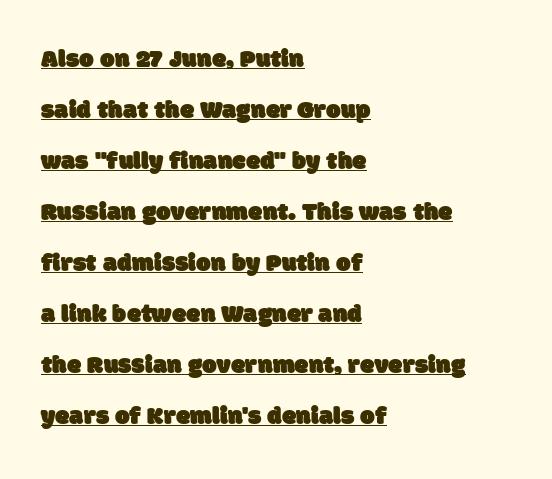
Q: Is the text underlined? A: Yes.
Q: How is the paragraph aligned? A: Left-aligned.
Q: Is the spacing between letters normal or unusually wide? A: Normal.
Q: Is the spacing between lines tight, normal or loose? A: Loose.
